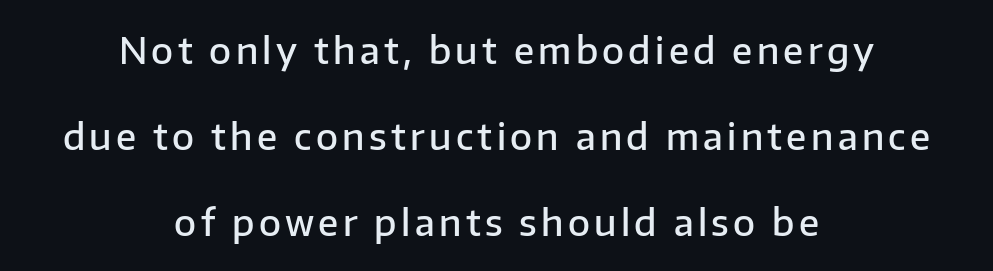
Where is the straight margin? There isn't one; the lines are centered. This is the in-between weight designers call semibold or demi. Line spacing here is loose. Quick note: underline off. Looks like regular typesetting: each glyph gets only the width it needs.
